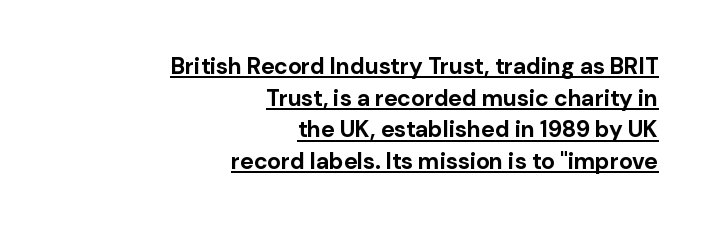
{"italic": "no", "bold": "yes", "underline": "yes", "align": "right", "line_spacing": "normal", "line_spacing_ratio": 1.38, "letter_spacing": "normal", "letter_spacing_em": 0.0, "glyph_px": 23}
